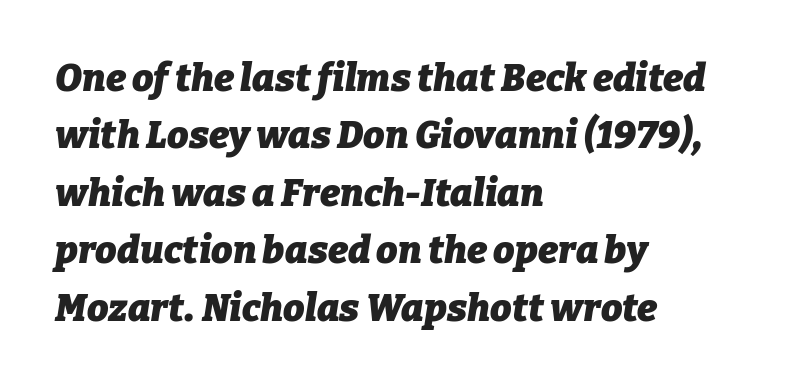
The lines are quadded left. A typesetter would call this proportional, since set widths differ per character. Students, note that the glyphs here touch the page at normal intervals. Bare-footed words on every line. The specimen reads as italic at a glance. The line-height multiplier appears to be the usual default.
